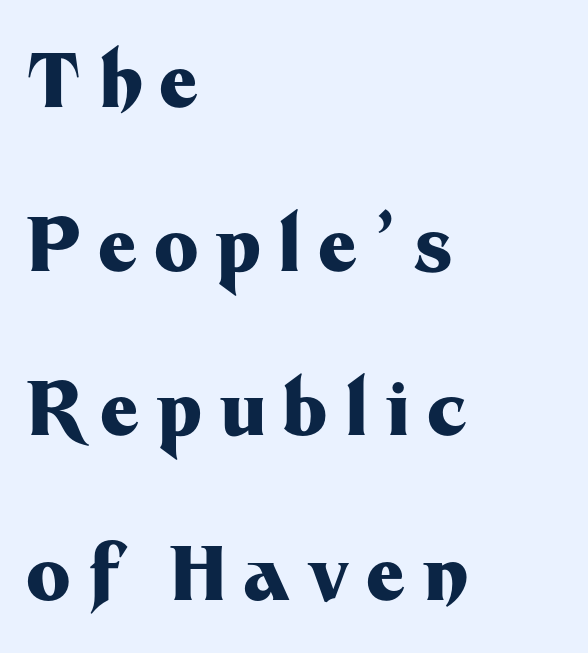
Q: Is the text bold? A: Yes.
Q: Is the text italic (slanted)? A: No, it is upright.
Q: Is the typeface a serif or a sans-serif typeface? A: Sans-serif.
Q: Is the text underlined? A: No.
Q: How is the paragraph aligned? A: Left-aligned.
Q: Is the spacing between letters normal or unusually wide? A: Unusually wide.
Q: Is the spacing between lines tight, normal or loose? A: Loose.
Q: Width (condensed, normal, or wide)? A: Normal.
Q: Stroke contrast? A: Medium.
Q: x-height? A: Medium.
Q: Monospaced? A: No.
